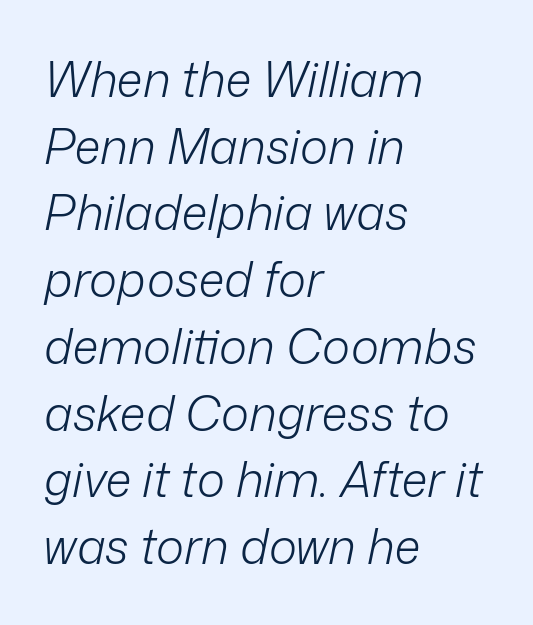
This rendering uses left alignment, leaving the right contour irregular. There is no visible air inserted between adjacent glyphs. Nobody drew a line under any word here. Does the lettering tilt? It does — this is italic. Weight: regular or lighter.
